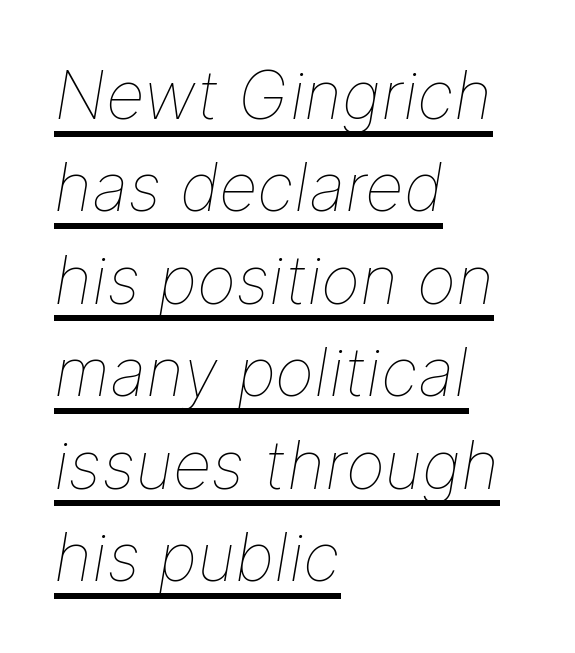
The face used here is proportionally spaced, like ordinary book or web type. Leading: standard. The typesetting does not lean heavy: it is not bold. The typesetter has applied underlining to the passage shown.
